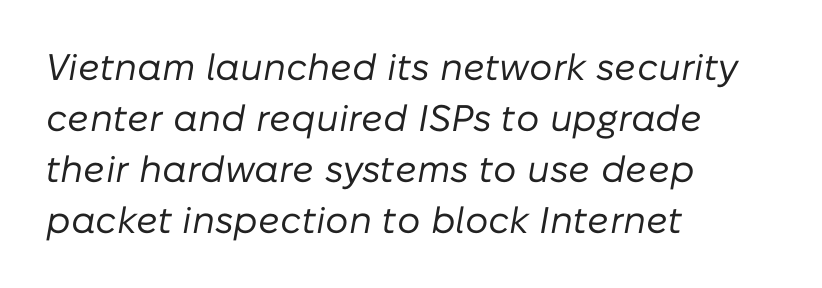
Posture: slanted. Honestly, there is no underline to notice here at all. Compared with a typical body face, this is equally light or lighter still. This block has exactly the height ordinary leading produces. Character widths vary here, with narrow letters taking less room than wide ones. The typesetter chose a ragged-right arrangement here.
